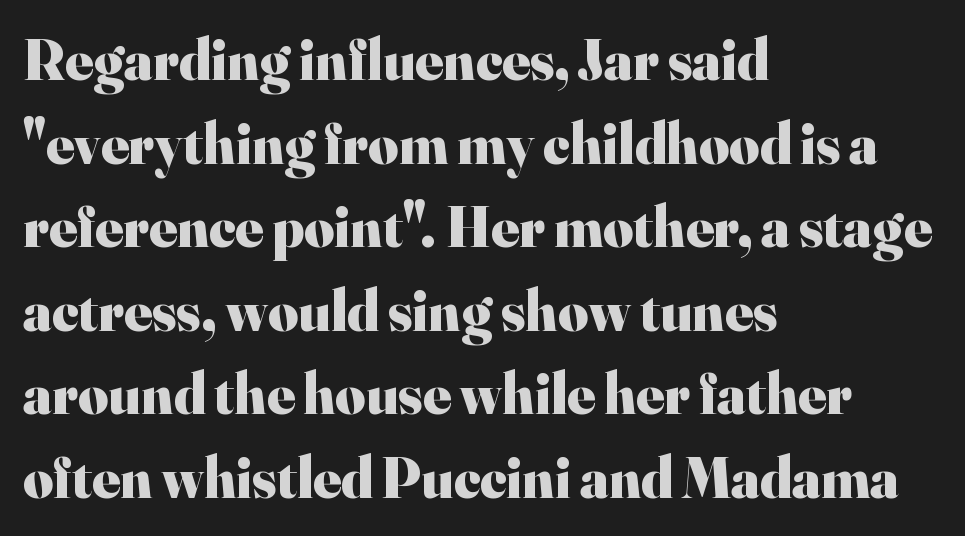
The specimen reads as upright at a glance. Letter spacing: default. Words float on clear page, feet unadorned. As a designer I'd log this as weight 700, bold. The characters display serif detailing at their extremities.
